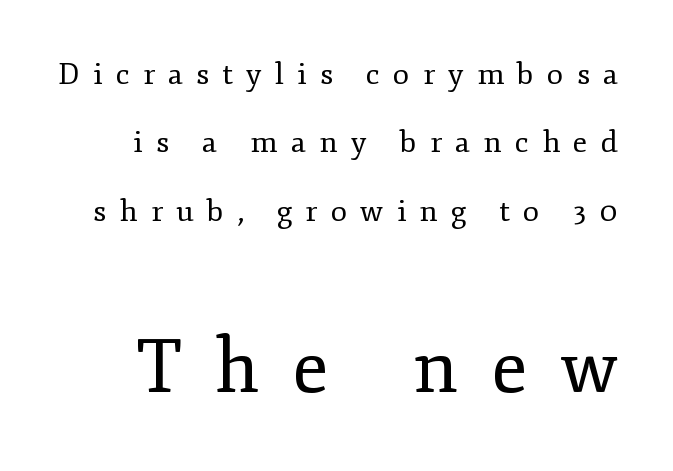
{"serif": "yes", "italic": "no", "bold": "no", "weight": "regular", "width": "normal", "stroke_contrast": "low", "x_height": "small", "monospaced": "no", "underline": "no", "line_spacing": "loose", "line_spacing_ratio": 2.28, "letter_spacing": "wide", "letter_spacing_em": 0.44, "larger_block": "second", "size_ratio": 2.5, "glyph_px": 75}
